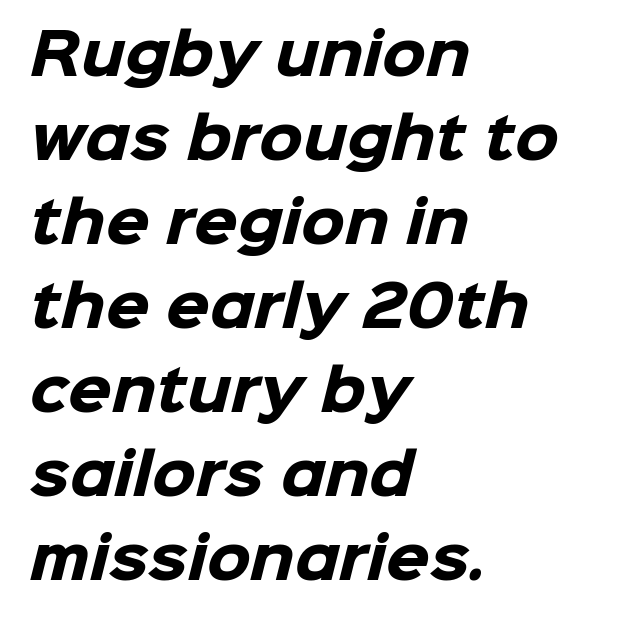
Q: Is the text bold? A: Yes.
Q: Is the typeface a serif or a sans-serif typeface? A: Sans-serif.
Q: Is the text underlined? A: No.
Q: How is the paragraph aligned? A: Left-aligned.
Q: Is the spacing between letters normal or unusually wide? A: Normal.
Q: Is the spacing between lines tight, normal or loose? A: Normal.
Q: Width (condensed, normal, or wide)? A: Normal.
Q: Stroke contrast? A: Low.
Q: x-height? A: Medium.
Q: Monospaced? A: No.
